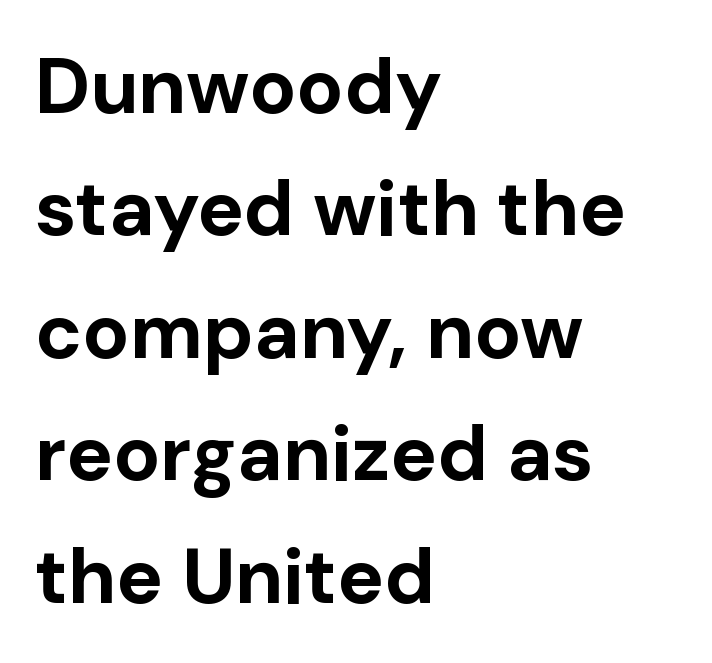
Heft: maximum for text — a bold. Which margin do the lines hug? The left one — the right edge is uneven. The letters stand upright; this is a roman face. The horizontal fit of the characters is conventional and even. The text was rendered using a sans face with plain stroke endings.
